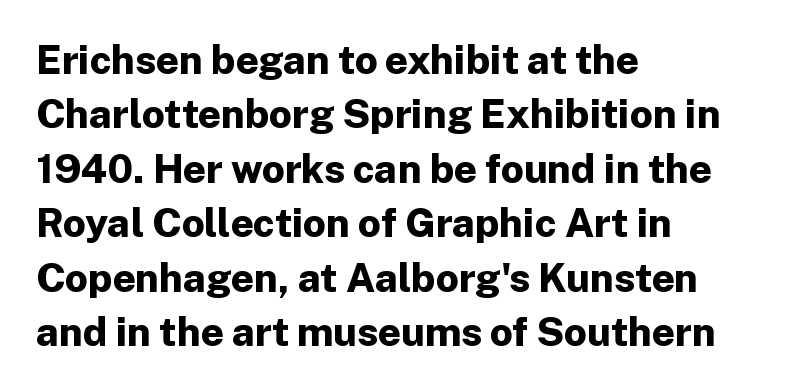
The paragraph has a hard left edge and a soft right edge. Here the glyphs are tracked normally, forming tight word shapes. Each letter keeps its own natural width here, so spacing adapts to shape. The typesetting leans heavy: a genuine bold. Does the type have serifs? No, each stem ends abruptly.
